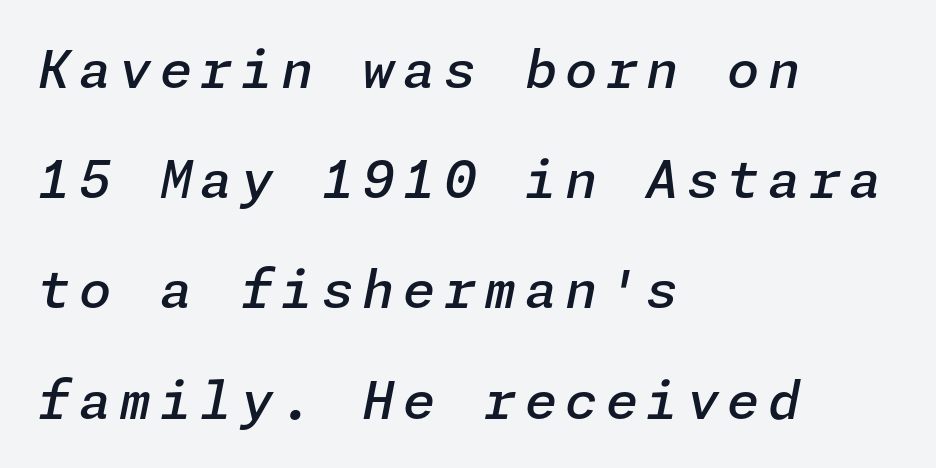
{"italic": "yes", "lean": "right", "slant_degrees": 11, "bold": "semi", "weight": "semibold", "width": "normal", "stroke_contrast": "low", "x_height": "medium", "underline": "no", "align": "left", "line_spacing": "loose", "line_spacing_ratio": 2.12, "glyph_px": 52}
